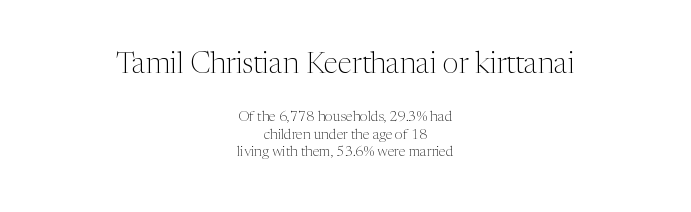
{"serif": "yes", "italic": "no", "bold": "no", "weight": "light", "width": "normal", "stroke_contrast": "medium", "x_height": "medium", "monospaced": "no", "underline": "no", "align": "center", "line_spacing": "normal", "line_spacing_ratio": 1.25, "letter_spacing": "normal", "letter_spacing_em": 0.0, "larger_block": "first", "size_ratio": 2.07, "glyph_px": 29}
